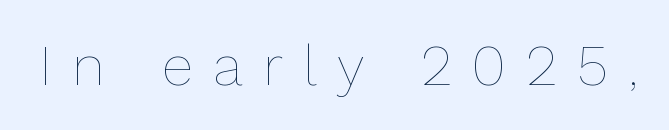
Letters have the restrained weight of plain body copy at most. The area under the type is left untouched. Each letter keeps its own natural width here, so spacing adapts to shape. Quick note: not italic, upright.
